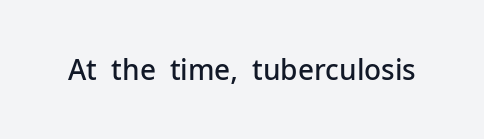
Q: Is the text bold? A: Semi-bold.
Q: Is the text italic (slanted)? A: No, it is upright.
Q: Is the typeface a serif or a sans-serif typeface? A: Sans-serif.
Q: Is the text underlined? A: No.
Q: Is the spacing between letters normal or unusually wide? A: Normal.
Q: Width (condensed, normal, or wide)? A: Normal.
Q: Stroke contrast? A: Low.
Q: x-height? A: Medium.
Q: Monospaced? A: No.
